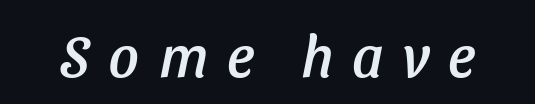
{"italic": "yes", "lean": "right", "slant_degrees": 11, "width": "normal", "stroke_contrast": "low", "x_height": "medium", "monospaced": "no", "underline": "no", "letter_spacing": "wide", "letter_spacing_em": 0.32, "glyph_px": 59}
